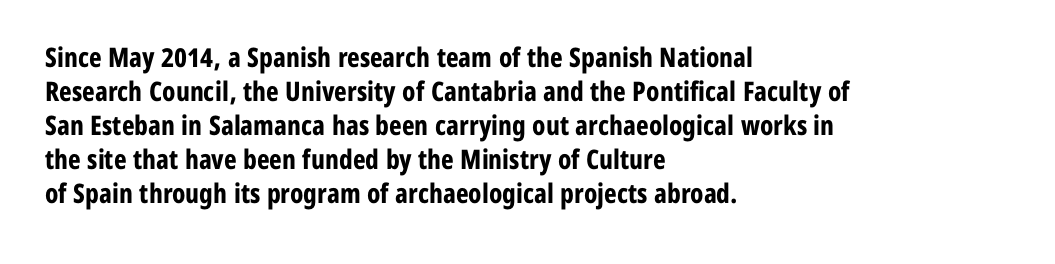
The image shows 27 px bold type, upright; set left-aligned, normal line spacing (1.26x), normal letter spacing, not underlined.
